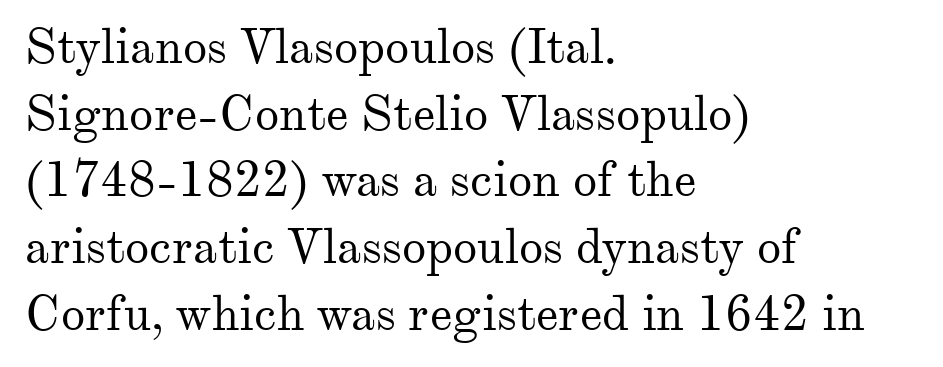
{"serif": "yes", "italic": "no", "bold": "no", "weight": "regular", "width": "normal", "stroke_contrast": "medium", "x_height": "small", "monospaced": "no", "underline": "no", "align": "left", "line_spacing": "normal", "line_spacing_ratio": 1.36, "letter_spacing": "normal", "letter_spacing_em": 0.0, "glyph_px": 49}
